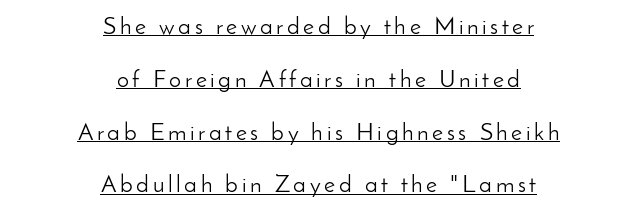
{"italic": "no", "bold": "no", "underline": "yes", "align": "center", "line_spacing": "loose", "line_spacing_ratio": 2.2, "glyph_px": 24}
